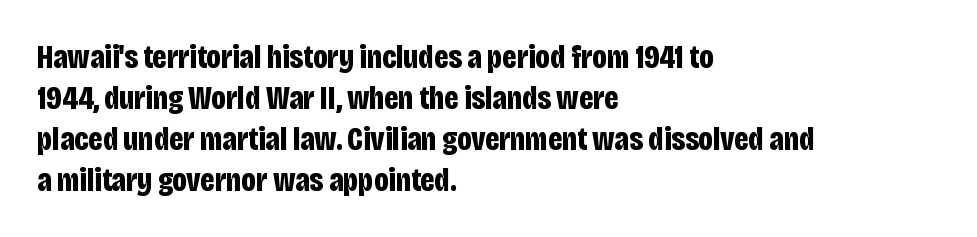
Style check: upright. Spacing verdict: proportional, widths tailored to each character. Pretty heavy lettering here — definitely bold. Each word holds together tightly as a unit, with standard inter-letter gaps. The paragraph shown leans on its left margin. Descenders hang freely into open space.
